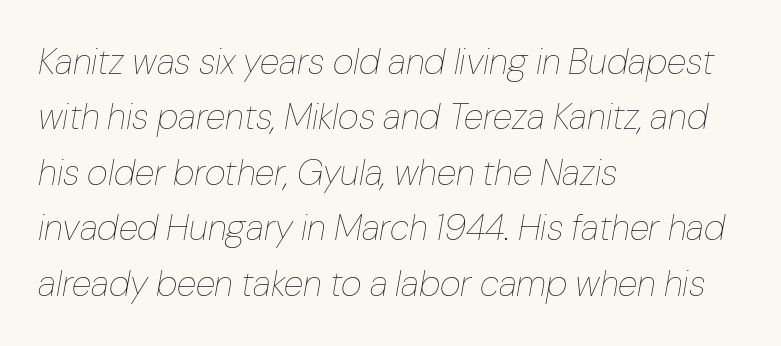
The image shows 36 px thin type, italic (leaning right); set left-aligned, normal line spacing (1.54x), normal letter spacing, not underlined; low stroke contrast and a medium x-height.
